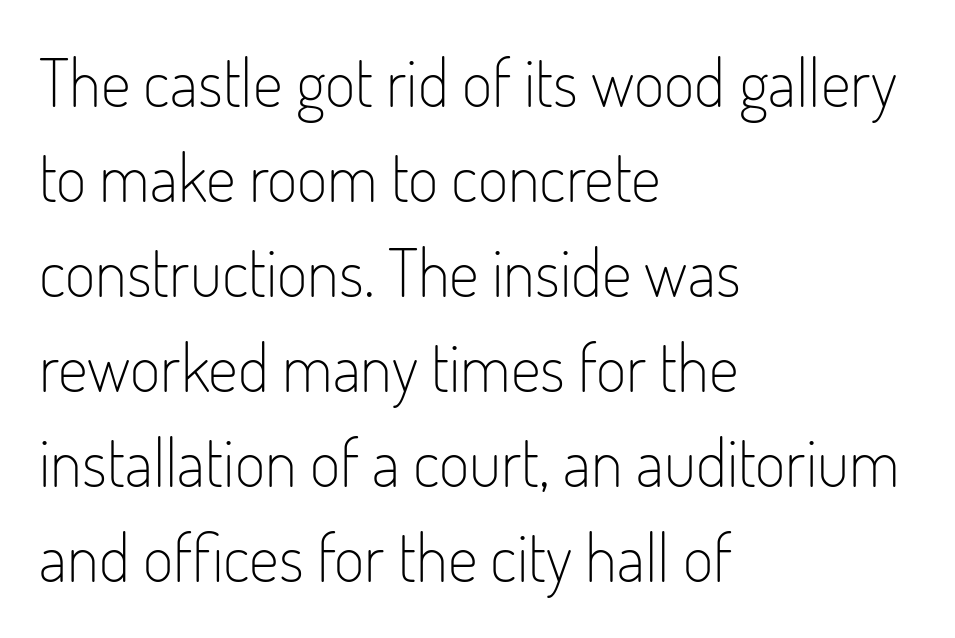
The strip under each line holds only bare page. The paragraph shown leans on its left margin. The rendering uses natural spacing where letterforms have individual widths. Caption: standard tracking, unaltered. Quick note: not italic, upright.
